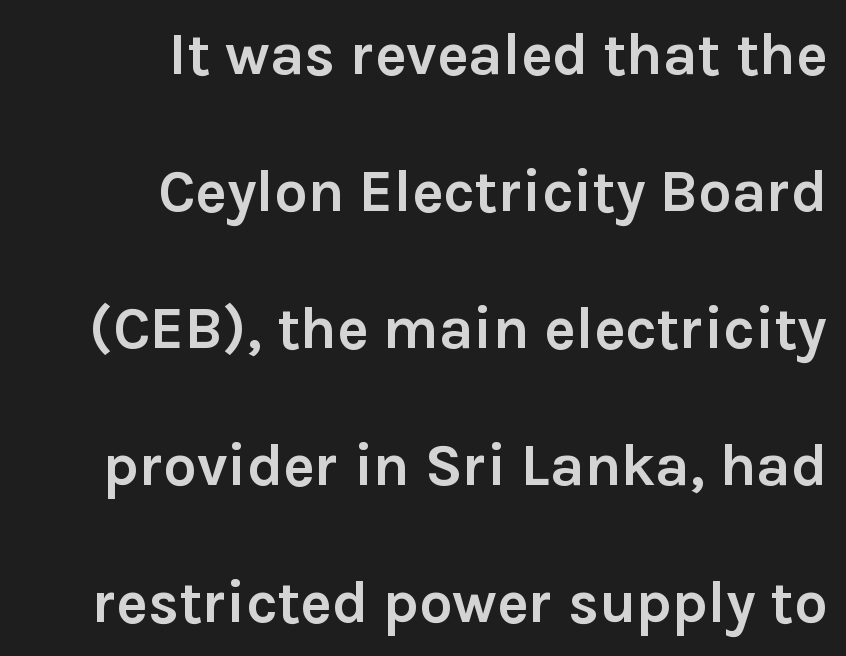
Do the characters align in a grid? No, the font is proportional. I'd describe the lettering as bold — thick and assertive. Unlike italic type, these characters show no tilt at all. Notice the wide empty band between every row — that's loose leading. Inter-character spacing is left at the font's built-in metrics. Teacher's note: observe the even right margin — that is flush-right alignment.
